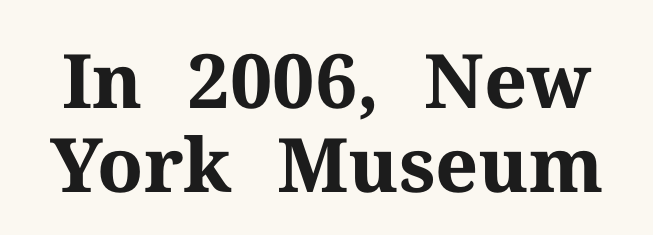
Q: Is the text bold? A: Yes.
Q: Is the text italic (slanted)? A: No, it is upright.
Q: Is the typeface a serif or a sans-serif typeface? A: Serif.
Q: Is the text underlined? A: No.
Q: Is the spacing between letters normal or unusually wide? A: Normal.
Q: Is the spacing between lines tight, normal or loose? A: Tight.
Q: Width (condensed, normal, or wide)? A: Normal.
Q: Stroke contrast? A: Medium.
Q: x-height? A: Medium.
Q: Monospaced? A: No.
